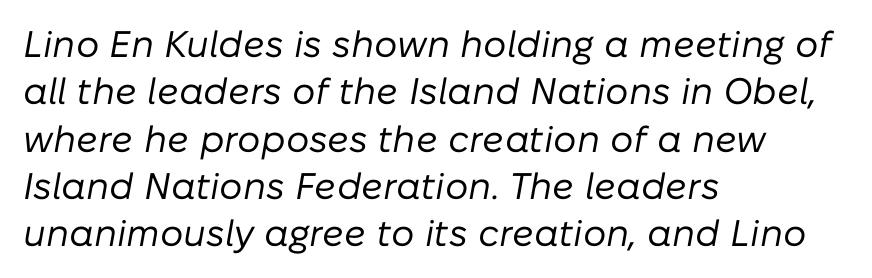
{"italic": "yes", "lean": "right", "slant_degrees": 10, "bold": "no", "weight": "regular", "width": "normal", "stroke_contrast": "low", "x_height": "medium", "monospaced": "no", "underline": "no", "align": "left", "line_spacing": "normal", "line_spacing_ratio": 1.28, "letter_spacing": "normal", "letter_spacing_em": 0.0, "glyph_px": 37}
